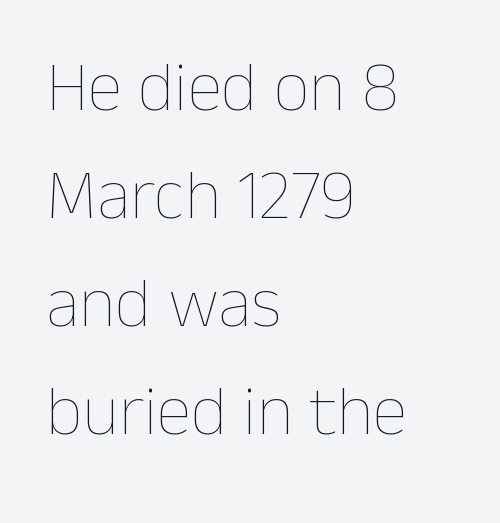
{"italic": "no", "bold": "no", "weight": "thin", "width": "normal", "stroke_contrast": "low", "x_height": "medium", "monospaced": "no", "underline": "no", "align": "left", "line_spacing": "normal", "line_spacing_ratio": 1.52, "letter_spacing": "normal", "letter_spacing_em": 0.0, "glyph_px": 71}
